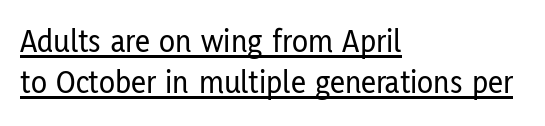
Q: Is the text italic (slanted)? A: No, it is upright.
Q: Is the typeface a serif or a sans-serif typeface? A: Sans-serif.
Q: Is the text underlined? A: Yes.
Q: How is the paragraph aligned? A: Left-aligned.
Q: Is the spacing between letters normal or unusually wide? A: Normal.
Q: Width (condensed, normal, or wide)? A: Condensed.
Q: Stroke contrast? A: Low.
Q: x-height? A: Medium.
Q: Monospaced? A: No.
